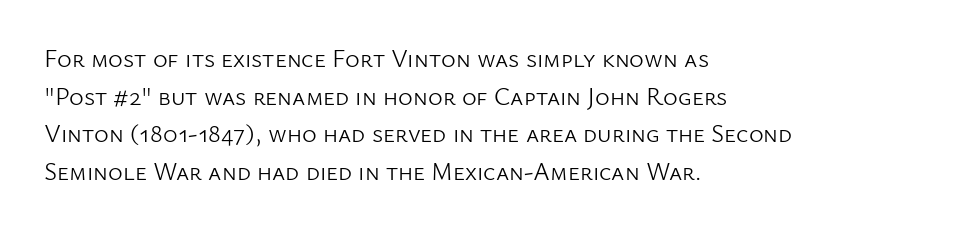
The image shows 25 px text type, upright; set left-aligned, normal line spacing (1.51x), normal letter spacing, not underlined.
